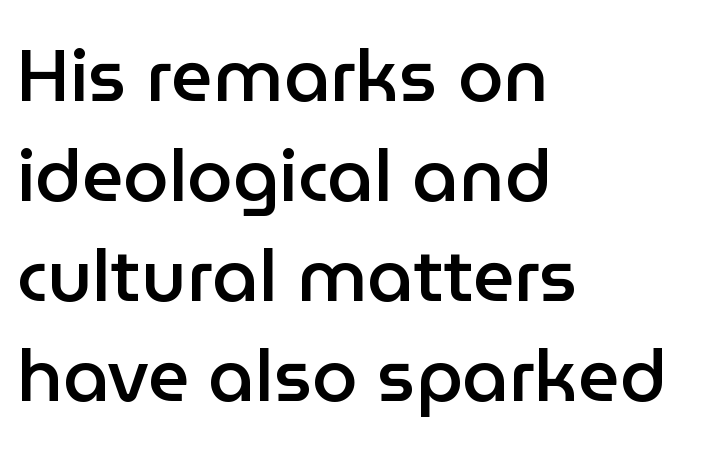
The image shows 73 px semibold sans-serif type, upright; set left-aligned, normal line spacing (1.37x), normal letter spacing, not underlined; low stroke contrast and a medium x-height.
